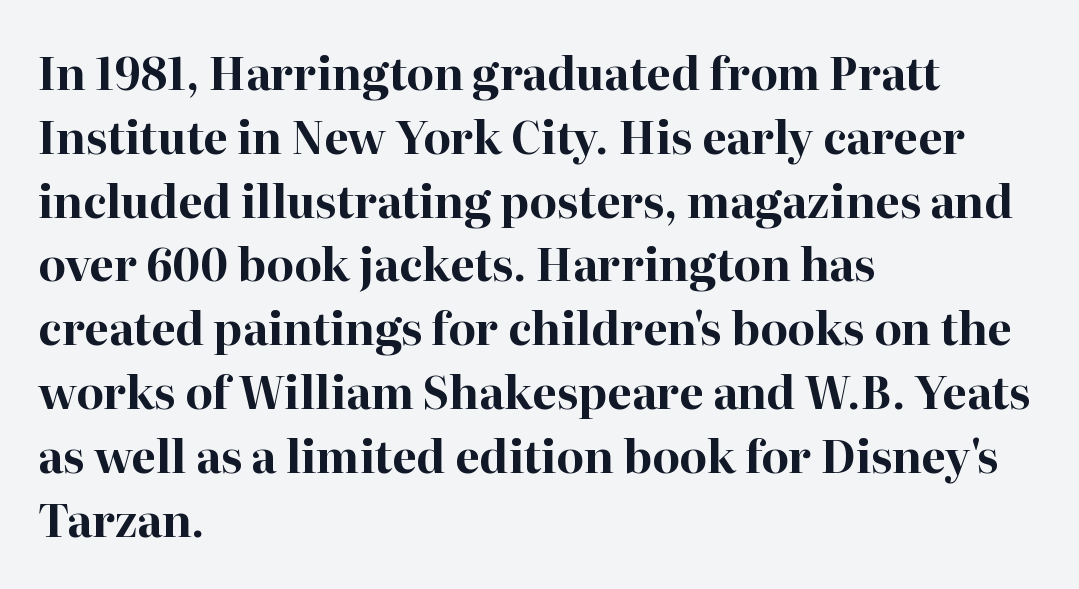
The image shows 44 px bold serif type, upright; set left-aligned, normal line spacing (1.45x), normal letter spacing, not underlined; high stroke contrast and a medium x-height.
